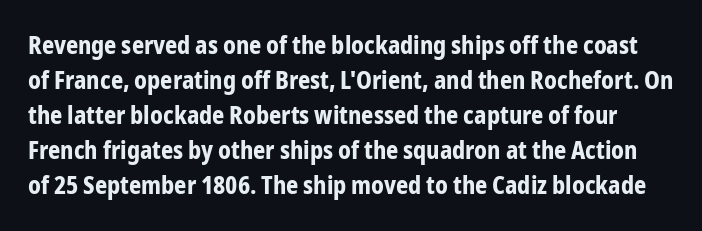
{"italic": "no", "bold": "yes", "underline": "no", "line_spacing": "normal", "line_spacing_ratio": 1.46, "letter_spacing": "normal", "letter_spacing_em": 0.0, "glyph_px": 24}
